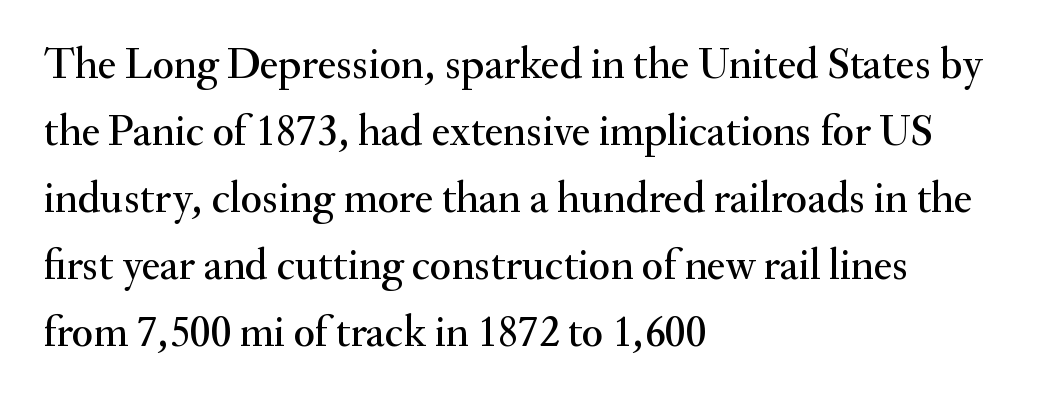
Q: Is the text italic (slanted)? A: No, it is upright.
Q: Is the typeface a serif or a sans-serif typeface? A: Serif.
Q: Is the text underlined? A: No.
Q: How is the paragraph aligned? A: Left-aligned.
Q: Is the spacing between letters normal or unusually wide? A: Normal.
Q: Is the spacing between lines tight, normal or loose? A: Normal.
Q: Width (condensed, normal, or wide)? A: Normal.
Q: Stroke contrast? A: Medium.
Q: x-height? A: Small.
Q: Monospaced? A: No.
